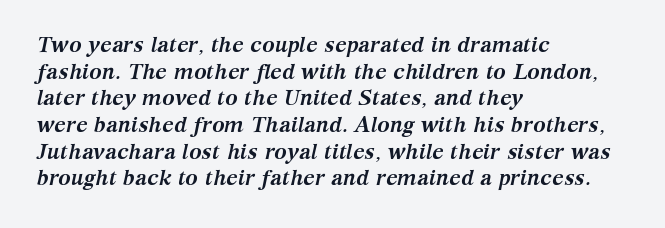
{"italic": "yes", "lean": "right", "slant_degrees": 12, "bold": "yes", "underline": "no", "align": "left", "line_spacing": "normal", "line_spacing_ratio": 1.27, "letter_spacing": "normal", "letter_spacing_em": 0.0, "glyph_px": 21}
